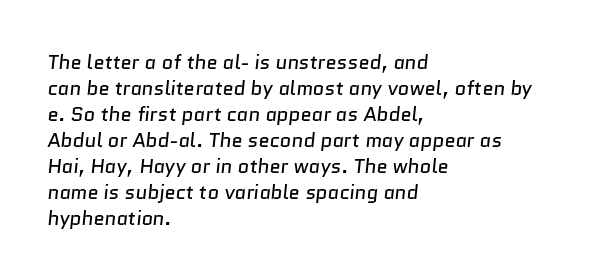
The image shows 20 px text type; set left-aligned, normal line spacing (1.3x), normal letter spacing, not underlined.
